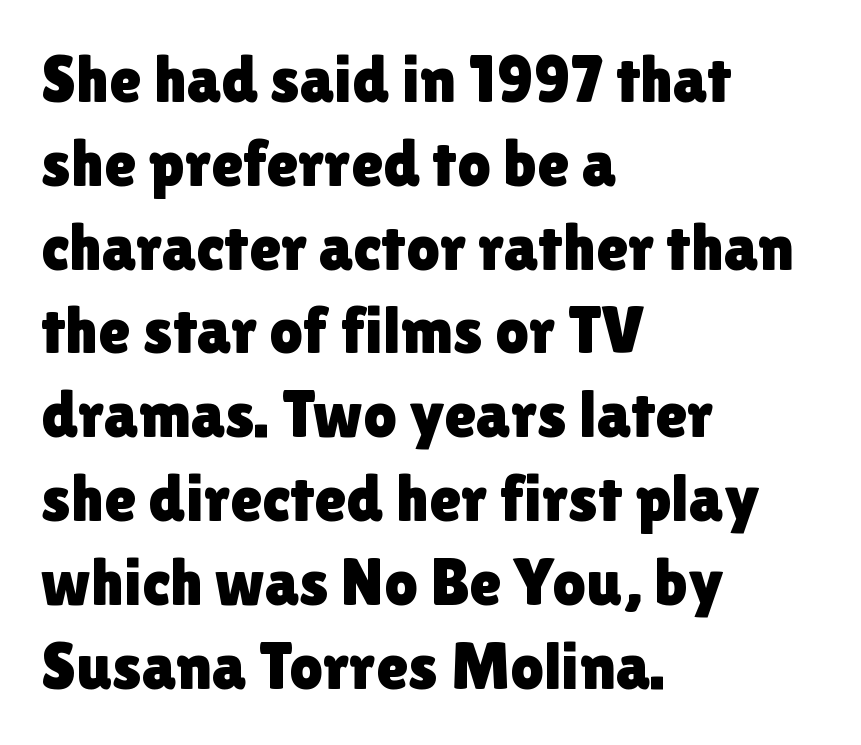
Each word holds together tightly as a unit, with standard inter-letter gaps. Honestly, the row spacing looks completely unremarkable. The zone under the glyphs is completely vacant. You could not count columns in this text — the font is proportionally spaced. Casual observation: everything's shoved over to the left. Characters remain perfectly vertical along every line.
